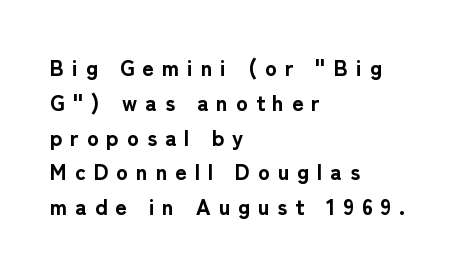
Q: Is the text bold? A: Yes.
Q: Is the text italic (slanted)? A: No, it is upright.
Q: Is the text underlined? A: No.
Q: How is the paragraph aligned? A: Left-aligned.
Q: Is the spacing between letters normal or unusually wide? A: Unusually wide.
Q: Is the spacing between lines tight, normal or loose? A: Normal.
